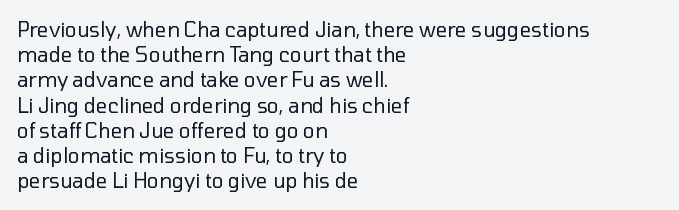
{"italic": "no", "bold": "no", "underline": "no", "align": "left", "line_spacing": "normal", "line_spacing_ratio": 1.26, "letter_spacing": "normal", "letter_spacing_em": 0.0, "glyph_px": 20}
